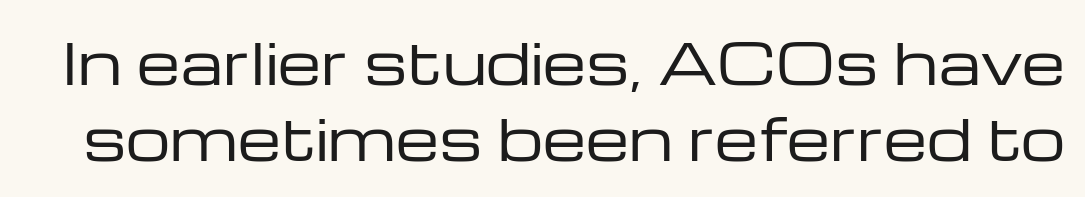
{"serif": "no", "italic": "no", "bold": "no", "weight": "regular", "width": "wide", "stroke_contrast": "low", "x_height": "medium", "monospaced": "no", "underline": "no", "line_spacing": "normal", "line_spacing_ratio": 1.36, "letter_spacing": "normal", "letter_spacing_em": 0.0, "glyph_px": 56}
